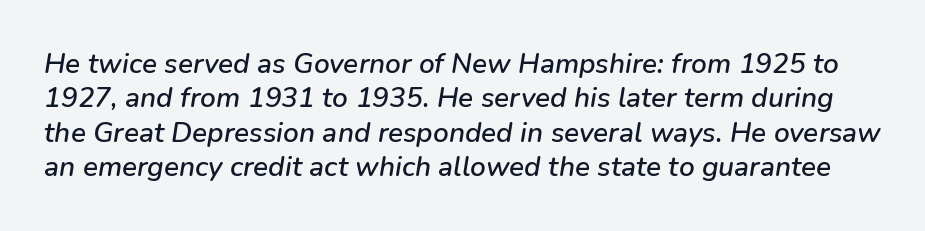
Q: Is the text italic (slanted)? A: Yes, it leans right by about 9 degrees.
Q: Is the text underlined? A: No.
Q: Is the spacing between letters normal or unusually wide? A: Normal.
Q: Width (condensed, normal, or wide)? A: Normal.
Q: Stroke contrast? A: Low.
Q: x-height? A: Medium.
Q: Monospaced? A: No.
